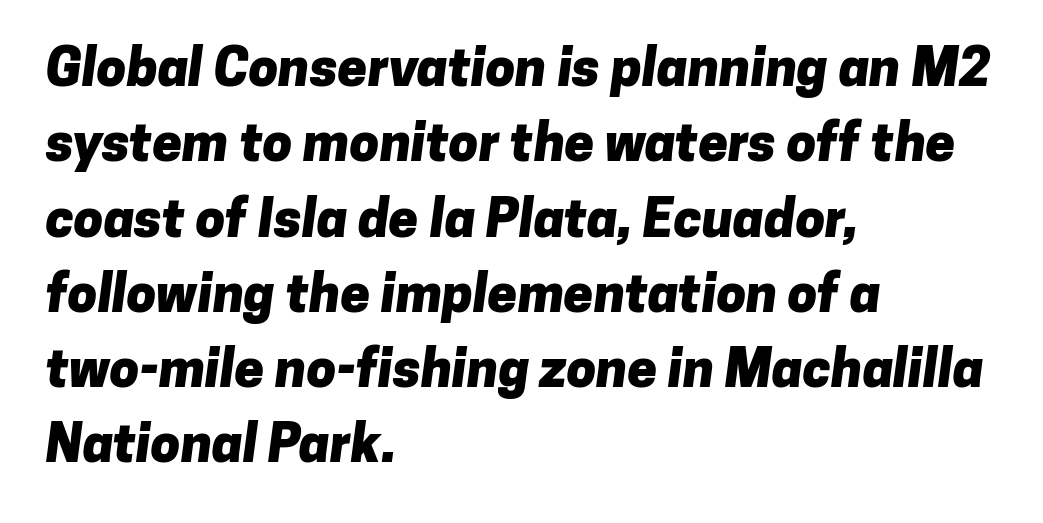
{"serif": "no", "bold": "yes", "weight": "heavy", "width": "normal", "stroke_contrast": "low", "x_height": "medium", "monospaced": "no", "underline": "no", "align": "left", "line_spacing": "normal", "line_spacing_ratio": 1.42, "letter_spacing": "normal", "letter_spacing_em": 0.0, "glyph_px": 53}
